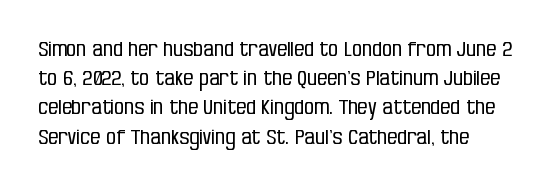
Q: Is the text bold? A: No.
Q: Is the text italic (slanted)? A: No, it is upright.
Q: Is the text underlined? A: No.
Q: Is the spacing between letters normal or unusually wide? A: Normal.
Q: Is the spacing between lines tight, normal or loose? A: Normal.
